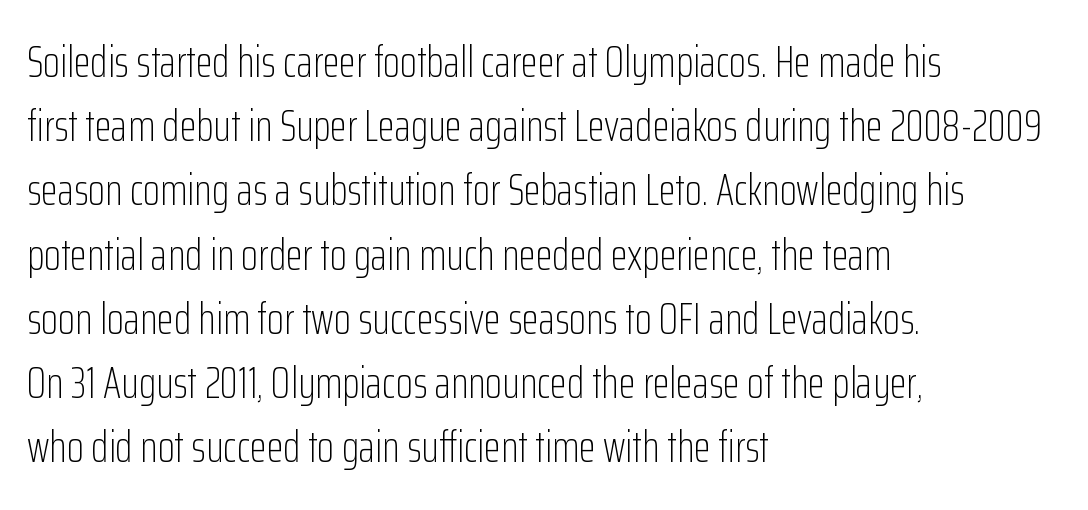
{"serif": "no", "italic": "no", "bold": "no", "weight": "light", "width": "condensed", "stroke_contrast": "low", "x_height": "medium", "monospaced": "no", "underline": "no", "align": "left", "line_spacing": "normal", "line_spacing_ratio": 1.46, "letter_spacing": "normal", "letter_spacing_em": 0.0, "glyph_px": 44}
